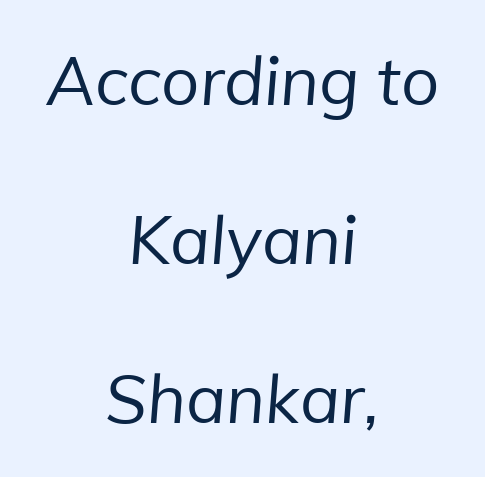
This sample is center-justified, so both line endings float freely. Letters have the restrained weight of plain body copy at most. No word sits above an underline. I'd call this a sans setting — the letters go barefoot. In terms of leading, this rendering errs on the spacious side. The passage shown has conventional tracking throughout.
